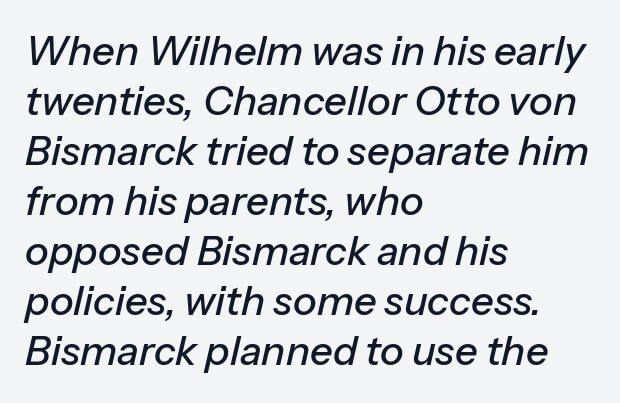
{"italic": "yes", "lean": "right", "slant_degrees": 13, "width": "normal", "stroke_contrast": "low", "x_height": "medium", "monospaced": "no", "underline": "no", "align": "left", "line_spacing": "normal", "line_spacing_ratio": 1.25, "letter_spacing": "normal", "letter_spacing_em": 0.0, "glyph_px": 40}
